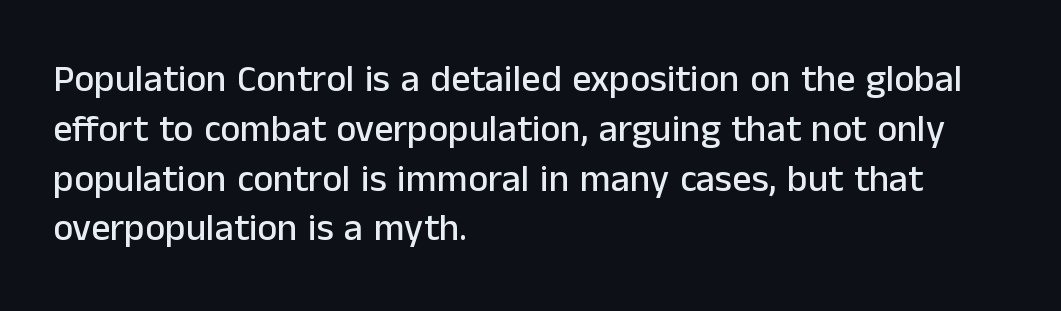
{"serif": "no", "italic": "no", "width": "normal", "stroke_contrast": "low", "x_height": "medium", "monospaced": "no", "underline": "no", "align": "left", "line_spacing": "normal", "line_spacing_ratio": 1.31, "letter_spacing": "normal", "letter_spacing_em": 0.0, "glyph_px": 38}
